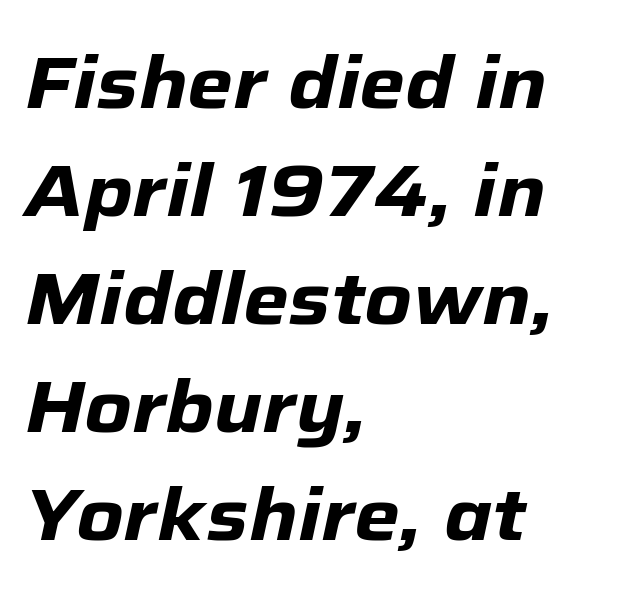
Quick note: underline off. This is heavy type, rendered in bold. Leftover space on each line is placed entirely after the last word. Notice how descenders clear the ascenders below comfortably — that's standard leading. Every character sits at an angle, as italics do. A typesetter would call this zero additional tracking.
